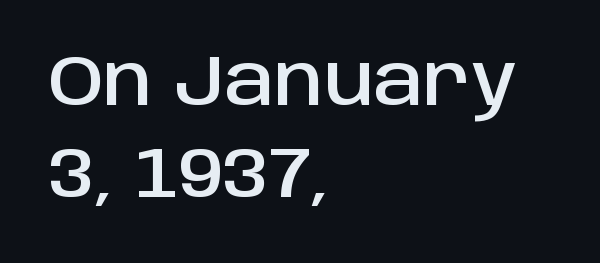
The image shows 71 px sans-serif type, upright; set left-aligned, normal line spacing (1.29x), normal letter spacing, not underlined; low stroke contrast and a large x-height.
